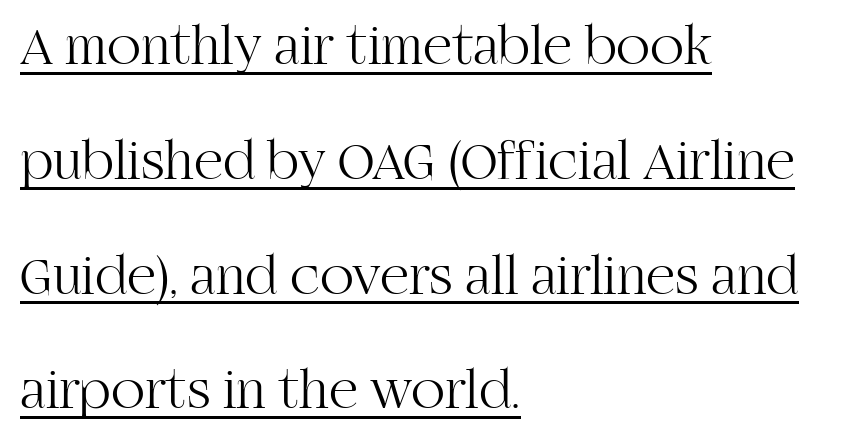
{"serif": "yes", "italic": "no", "bold": "no", "weight": "light", "width": "normal", "stroke_contrast": "high", "x_height": "large", "monospaced": "no", "underline": "yes", "align": "left", "line_spacing": "loose", "line_spacing_ratio": 2.05, "letter_spacing": "normal", "letter_spacing_em": 0.0, "glyph_px": 56}
